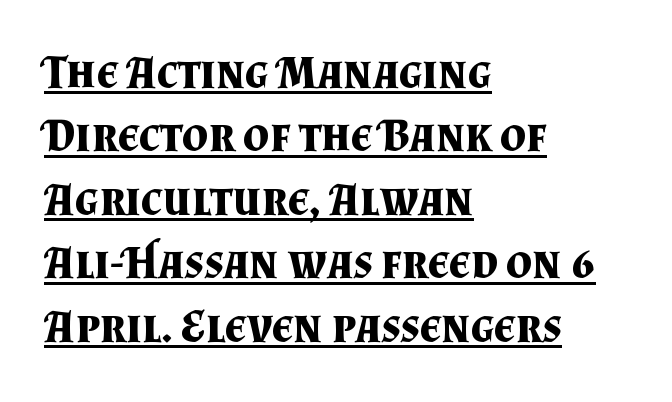
The image shows 46 px bold serif type, upright; set left-aligned, normal line spacing (1.38x), normal letter spacing, underlined; medium stroke contrast and a small x-height.
